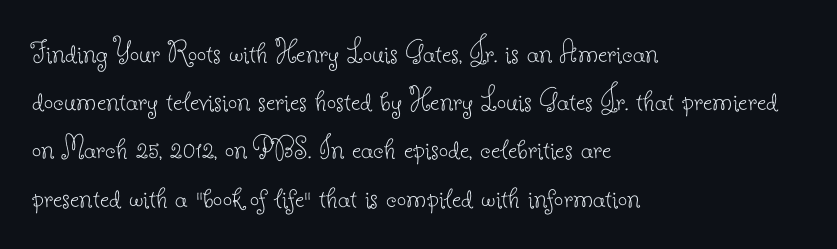
Q: Is the text bold? A: No.
Q: Is the text italic (slanted)? A: No, it is upright.
Q: Is the typeface a serif or a sans-serif typeface? A: Serif.
Q: Is the text underlined? A: No.
Q: How is the paragraph aligned? A: Left-aligned.
Q: Is the spacing between letters normal or unusually wide? A: Normal.
Q: Is the spacing between lines tight, normal or loose? A: Normal.
Q: Width (condensed, normal, or wide)? A: Normal.
Q: Stroke contrast? A: Low.
Q: x-height? A: Small.
Q: Monospaced? A: No.
